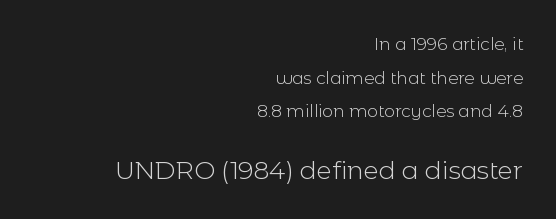
Q: Is the text bold? A: No.
Q: Is the text italic (slanted)? A: No, it is upright.
Q: Is the text underlined? A: No.
Q: How is the paragraph aligned? A: Right-aligned.
Q: Is the spacing between letters normal or unusually wide? A: Normal.
Q: Is the spacing between lines tight, normal or loose? A: Loose.
Q: Which block of text is set in a larger size, the first (top) or the second (bottom)? A: The second (bottom) one.
